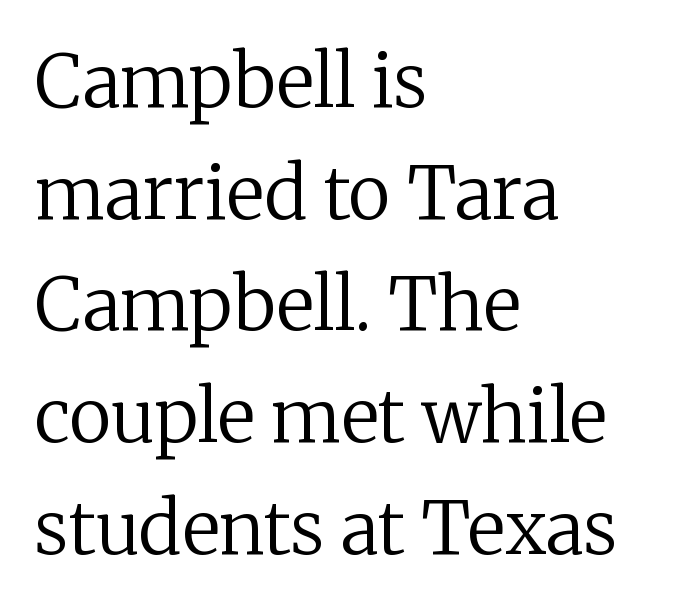
{"serif": "yes", "italic": "no", "bold": "no", "weight": "regular", "width": "normal", "stroke_contrast": "low", "x_height": "medium", "monospaced": "no", "underline": "no", "align": "left", "line_spacing": "normal", "line_spacing_ratio": 1.53, "letter_spacing": "normal", "letter_spacing_em": 0.0, "glyph_px": 73}
